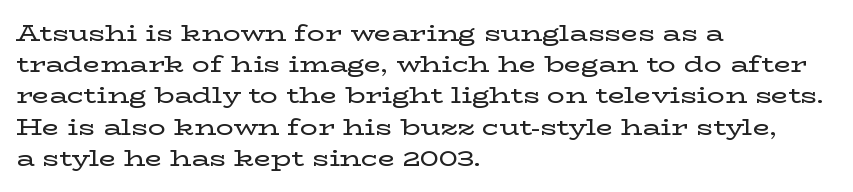
Nope, not italic — everything's standing straight. You could call the tracking neutral — neither tight nor loose. Descenders hang freely into open space. Vertical spacing — default. The compositor pushed each line to the left boundary.
